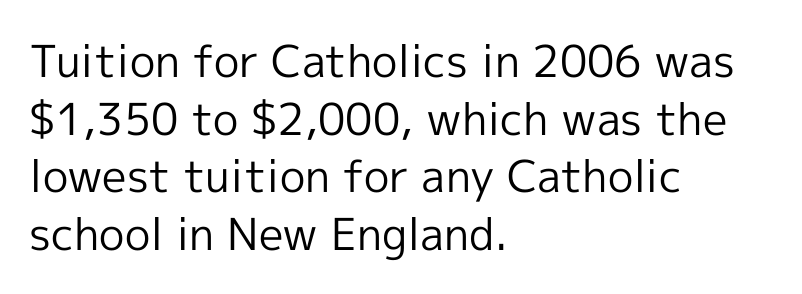
{"serif": "no", "italic": "no", "bold": "no", "weight": "regular", "width": "normal", "x_height": "medium", "monospaced": "no", "underline": "no", "align": "left", "line_spacing": "normal", "line_spacing_ratio": 1.31, "letter_spacing": "normal", "letter_spacing_em": 0.0, "glyph_px": 44}
